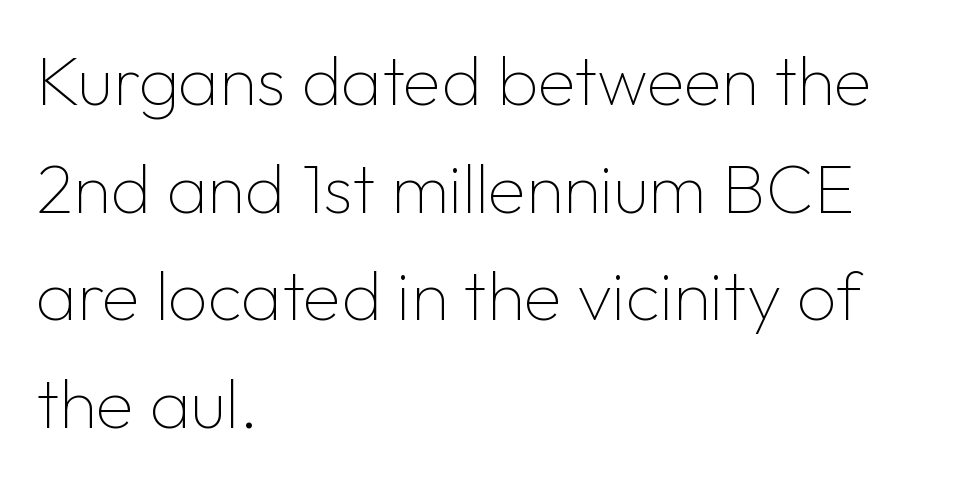
Q: Is the text bold? A: No.
Q: Is the text italic (slanted)? A: No, it is upright.
Q: Is the typeface a serif or a sans-serif typeface? A: Sans-serif.
Q: Is the text underlined? A: No.
Q: How is the paragraph aligned? A: Left-aligned.
Q: Is the spacing between letters normal or unusually wide? A: Normal.
Q: Is the spacing between lines tight, normal or loose? A: Normal.
Q: Width (condensed, normal, or wide)? A: Normal.
Q: Stroke contrast? A: Low.
Q: x-height? A: Medium.
Q: Monospaced? A: No.
